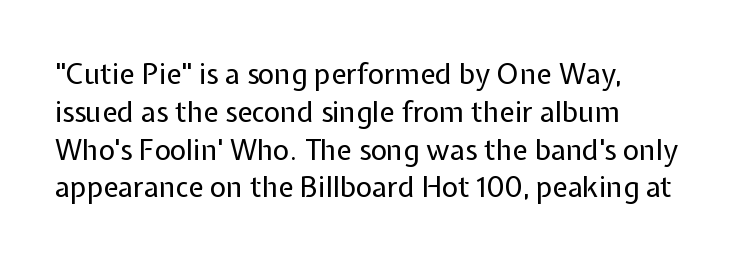
{"serif": "no", "italic": "no", "bold": "no", "weight": "regular", "width": "normal", "stroke_contrast": "low", "x_height": "medium", "monospaced": "no", "underline": "no", "align": "left", "line_spacing": "normal", "line_spacing_ratio": 1.35, "letter_spacing": "normal", "letter_spacing_em": 0.0, "glyph_px": 28}
